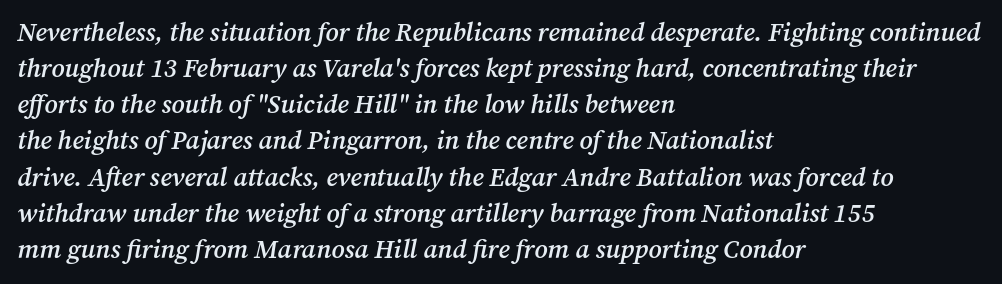
The ragged edge is on the right, which tells us the setting is flush left. The rendering applies a slant to the glyphs. One glance says typical: line gaps are just what's usual. Words appear dense and cohesive because spacing is normal.
